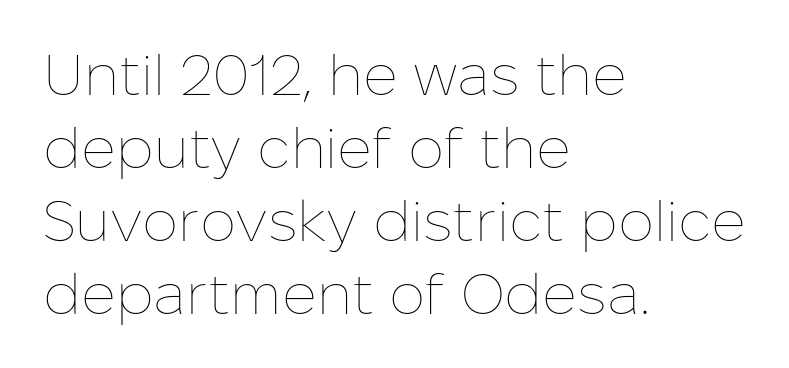
Q: Is the text bold? A: No.
Q: Is the text italic (slanted)? A: No, it is upright.
Q: Is the text underlined? A: No.
Q: How is the paragraph aligned? A: Left-aligned.
Q: Is the spacing between letters normal or unusually wide? A: Normal.
Q: Is the spacing between lines tight, normal or loose? A: Normal.
Q: Width (condensed, normal, or wide)? A: Normal.
Q: Stroke contrast? A: Low.
Q: x-height? A: Medium.
Q: Monospaced? A: No.
